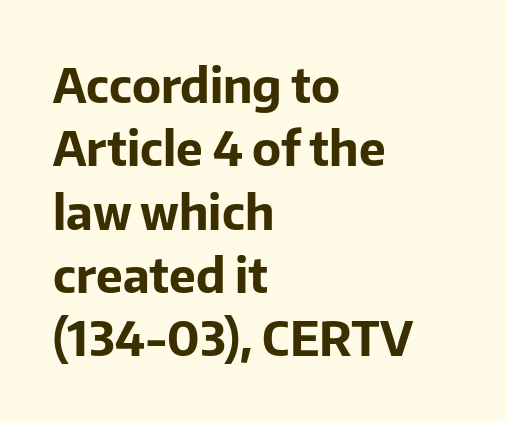
Q: Is the text bold? A: Yes.
Q: Is the text italic (slanted)? A: No, it is upright.
Q: Is the typeface a serif or a sans-serif typeface? A: Sans-serif.
Q: Is the text underlined? A: No.
Q: How is the paragraph aligned? A: Left-aligned.
Q: Is the spacing between letters normal or unusually wide? A: Normal.
Q: Is the spacing between lines tight, normal or loose? A: Normal.
Q: Width (condensed, normal, or wide)? A: Normal.
Q: Stroke contrast? A: Low.
Q: x-height? A: Medium.
Q: Monospaced? A: No.
